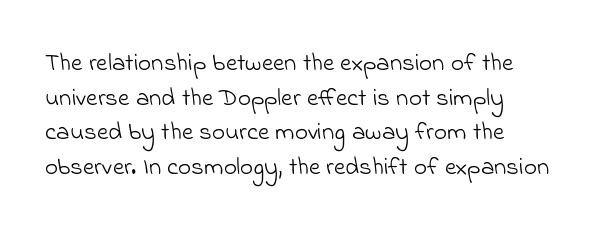
Q: Is the text bold? A: No.
Q: Is the text underlined? A: No.
Q: How is the paragraph aligned? A: Left-aligned.
Q: Is the spacing between letters normal or unusually wide? A: Normal.
Q: Is the spacing between lines tight, normal or loose? A: Normal.
